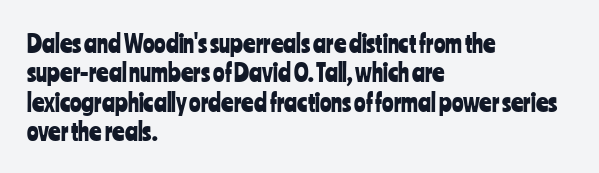
Q: Is the text italic (slanted)? A: No, it is upright.
Q: Is the text underlined? A: No.
Q: How is the paragraph aligned? A: Left-aligned.
Q: Is the spacing between letters normal or unusually wide? A: Normal.
